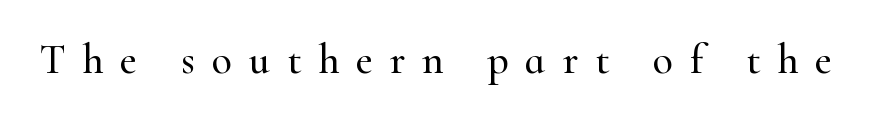
Yep, those are serifs on the letters. The gaps between neighbouring characters are conspicuously large. The passage shown is not underscored anywhere. Nope, not italic — everything's standing straight. Spacing verdict: proportional, widths tailored to each character.
